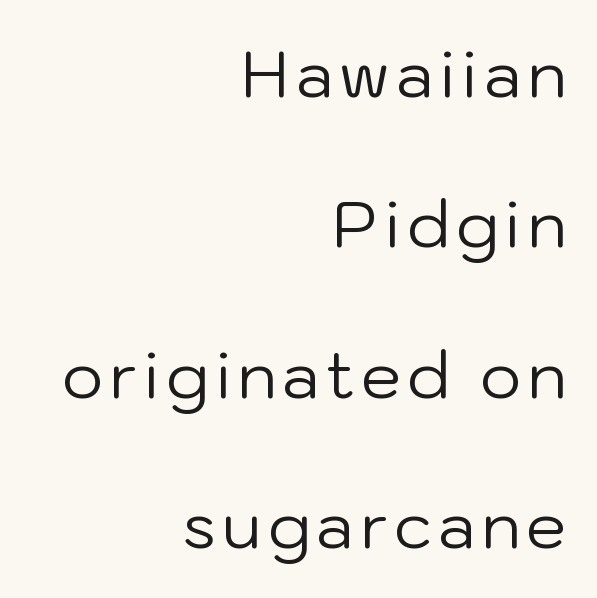
Short and long lines alike share a common ending point at right. Counters stay open thanks to moderate or lighter strokes. Every stem runs plumb, perpendicular to the baseline. Each row of text sits above clean, open space. In terms of leading, this rendering errs on the spacious side. You could not count columns in this text — the font is proportionally spaced.
